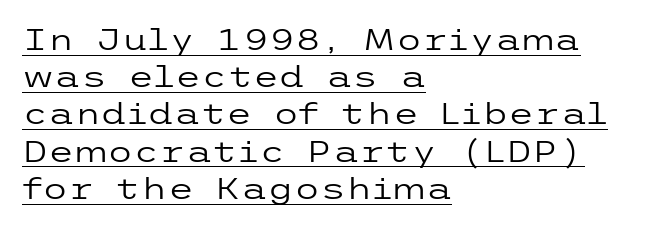
{"serif": "no", "italic": "no", "bold": "no", "weight": "regular", "width": "wide", "stroke_contrast": "low", "x_height": "medium", "underline": "yes", "align": "left", "line_spacing_ratio": 1.24, "letter_spacing": "normal", "letter_spacing_em": 0.0, "glyph_px": 30}
